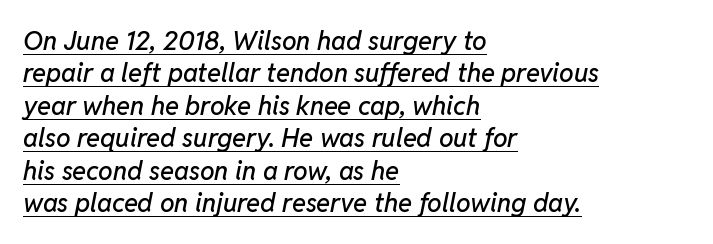
The image shows 26 px text type, italic (leaning right); set left-aligned, normal line spacing (1.25x), normal letter spacing, underlined.
